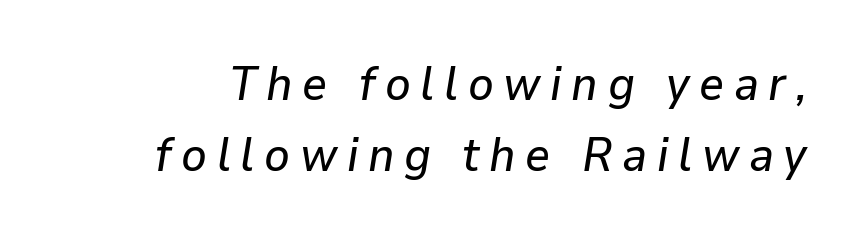
The image shows 48 px text type, italic (leaning right); set normal line spacing (1.47x), unusually wide letter spacing (+0.2 em), not underlined; low stroke contrast and a medium x-height.
